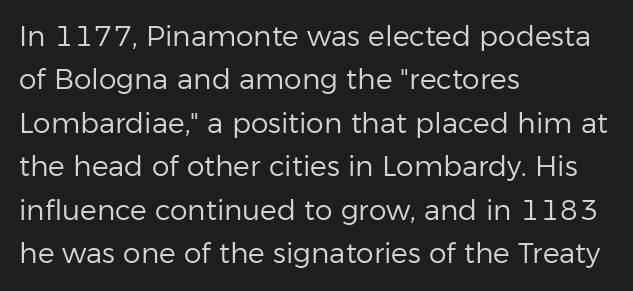
The characters are drawn with everyday or finer stroke widths. Teacher's note: observe the even left margin — that is flush-left alignment. Horizontal bands of white between lines are of average thickness. Unlike italic type, these characters show no tilt at all. Words float on clear page, feet unadorned. These lines are rendered in a variable-pitch font.
